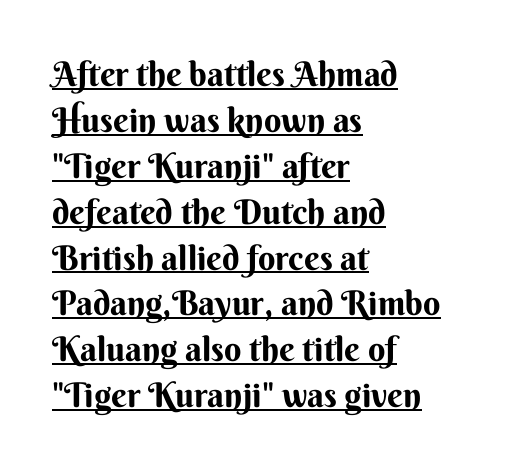
{"serif": "no", "italic": "no", "width": "normal", "stroke_contrast": "medium", "x_height": "small", "monospaced": "no", "underline": "yes", "align": "left", "line_spacing": "normal", "line_spacing_ratio": 1.35, "letter_spacing": "normal", "letter_spacing_em": 0.0, "glyph_px": 34}
